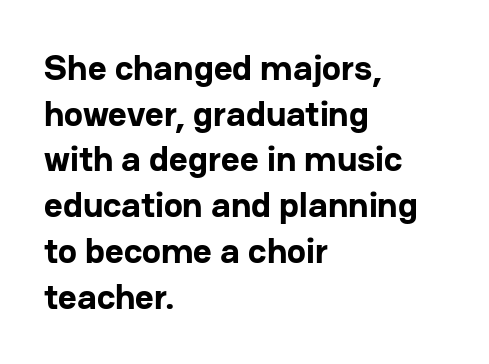
{"serif": "no", "italic": "no", "bold": "yes", "weight": "bold", "width": "normal", "stroke_contrast": "low", "x_height": "medium", "monospaced": "no", "underline": "no", "align": "left", "line_spacing": "normal", "line_spacing_ratio": 1.27, "letter_spacing": "normal", "letter_spacing_em": 0.0, "glyph_px": 36}
